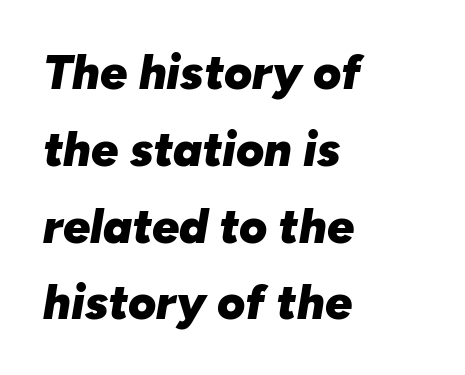
The axis of the letterforms is tilted away from vertical. Notice how the passage keeps a crisp vertical edge on the left only. Each letter keeps its own natural width here, so spacing adapts to shape. A typesetter would call this leading conventional body-copy spacing.
